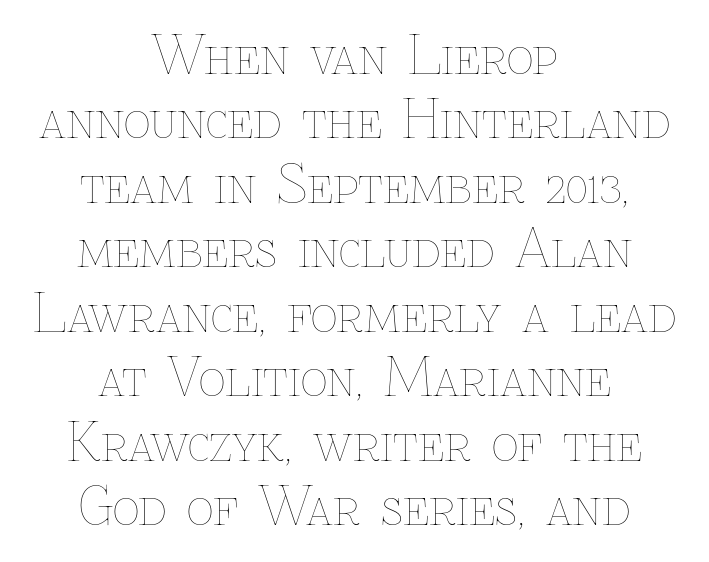
The image shows 52 px thin type, upright; set centered, line spacing 1.24x, normal letter spacing, not underlined; low stroke contrast and a medium x-height.
